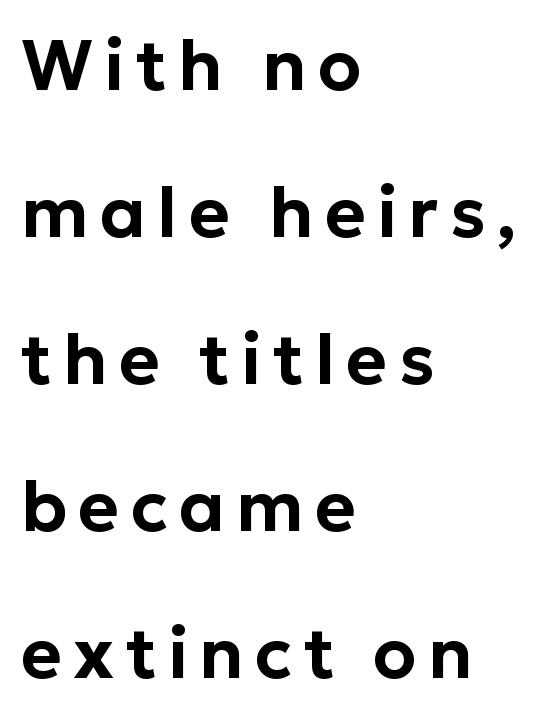
Q: Is the text italic (slanted)? A: No, it is upright.
Q: Is the typeface a serif or a sans-serif typeface? A: Sans-serif.
Q: Is the text underlined? A: No.
Q: How is the paragraph aligned? A: Left-aligned.
Q: Is the spacing between lines tight, normal or loose? A: Loose.
Q: Width (condensed, normal, or wide)? A: Normal.
Q: Stroke contrast? A: Low.
Q: x-height? A: Medium.
Q: Monospaced? A: No.
